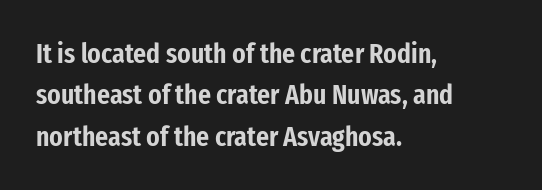
{"serif": "no", "italic": "no", "width": "condensed", "stroke_contrast": "low", "x_height": "medium", "monospaced": "no", "underline": "no", "align": "left", "line_spacing": "normal", "line_spacing_ratio": 1.48, "letter_spacing": "normal", "letter_spacing_em": 0.0, "glyph_px": 28}
